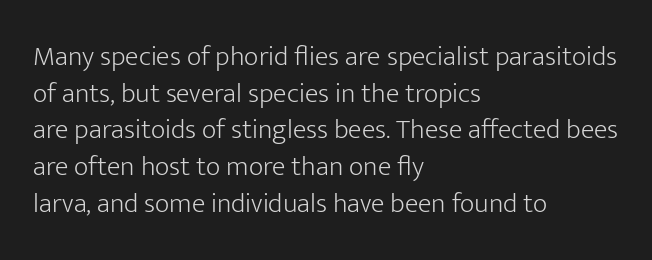
Q: Is the text bold? A: No.
Q: Is the text italic (slanted)? A: No, it is upright.
Q: Is the typeface a serif or a sans-serif typeface? A: Sans-serif.
Q: Is the text underlined? A: No.
Q: How is the paragraph aligned? A: Left-aligned.
Q: Is the spacing between letters normal or unusually wide? A: Normal.
Q: Is the spacing between lines tight, normal or loose? A: Normal.
Q: Width (condensed, normal, or wide)? A: Normal.
Q: Stroke contrast? A: Low.
Q: x-height? A: Medium.
Q: Monospaced? A: No.
